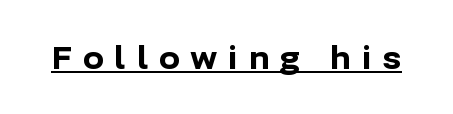
The image shows 31 px bold sans-serif type, upright; set unusually wide letter spacing (+0.34 em), underlined; low stroke contrast and a medium x-height.
